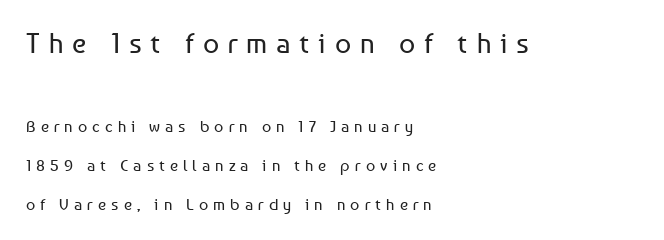
No feet cap the strokes, marking this as sans-serif type. Notice how the passage keeps a crisp vertical edge on the left only. Letters rest on an invisible, unmarked baseline. The more generous point size was reserved for the upper chunk. Ink coverage per letter is moderate at most.
